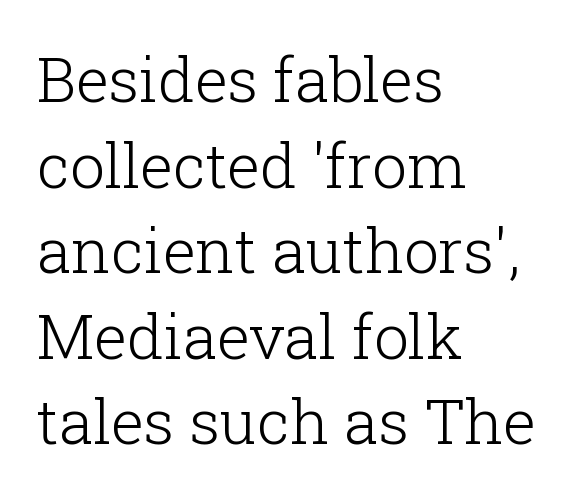
Stem width sits at or under what a default text font uses. Do the characters align in a grid? No, the font is proportional. The glyphs are unaccompanied by any horizontal stroke below them. The characters display serif detailing at their extremities.
